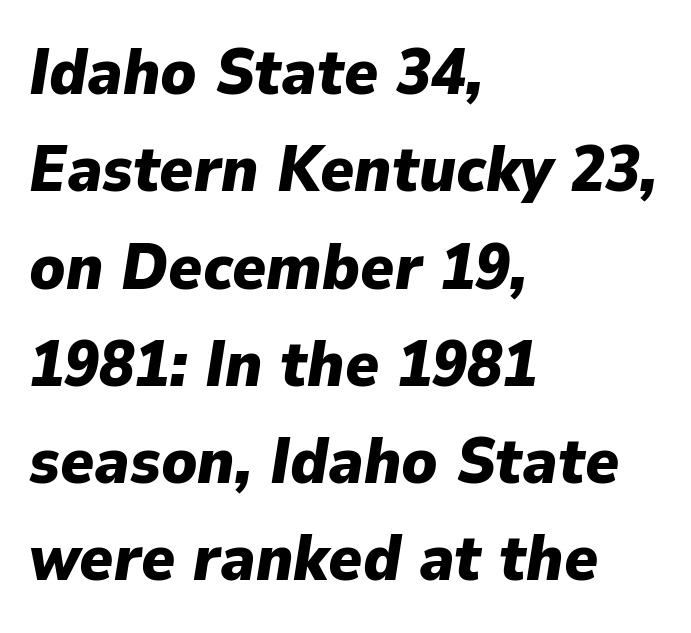
The image shows 64 px heavy type, italic (leaning right); set left-aligned, normal line spacing (1.52x), normal letter spacing, not underlined; low stroke contrast and a medium x-height.
